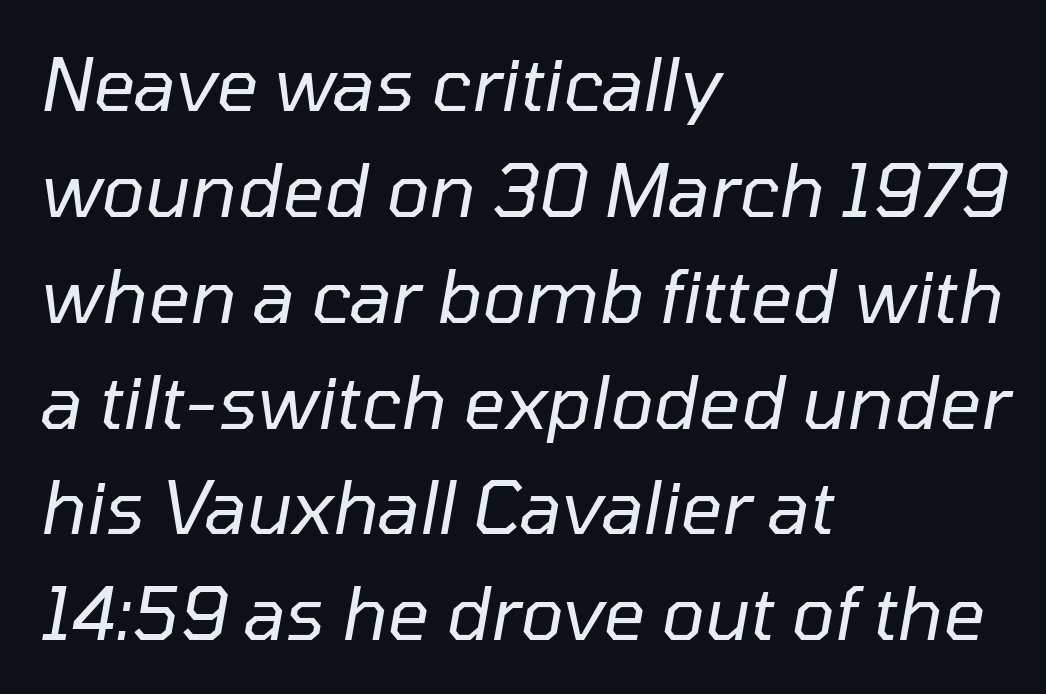
The image shows 73 px regular-weight type, italic (leaning right); set left-aligned, normal line spacing (1.45x), normal letter spacing, not underlined; low stroke contrast and a medium x-height.
